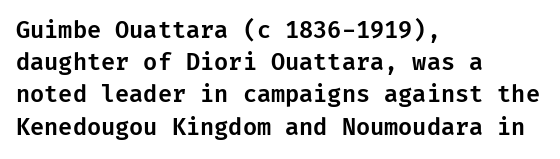
{"italic": "no", "underline": "no", "align": "left", "line_spacing": "normal", "line_spacing_ratio": 1.4, "letter_spacing": "normal", "letter_spacing_em": 0.0, "glyph_px": 23}
